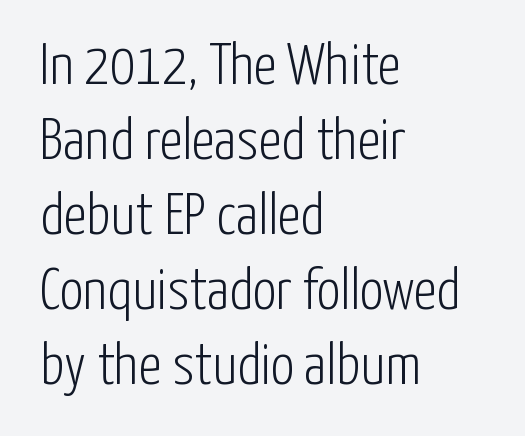
{"serif": "no", "italic": "no", "bold": "no", "weight": "light", "width": "condensed", "stroke_contrast": "low", "x_height": "medium", "monospaced": "no", "underline": "no", "align": "left", "line_spacing": "normal", "line_spacing_ratio": 1.27, "letter_spacing": "normal", "letter_spacing_em": 0.0, "glyph_px": 59}
